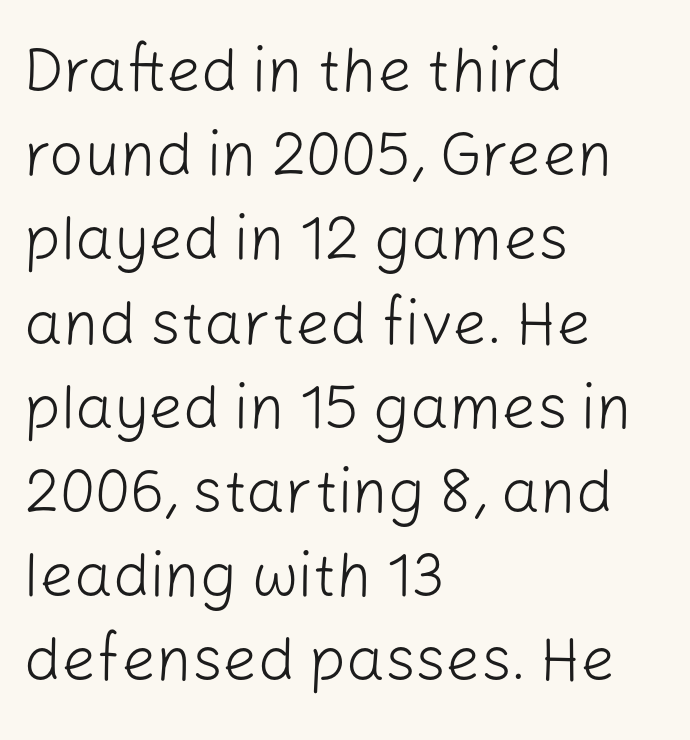
This sample has the flowing, uneven cadence of proportional lettering. What kind of face is this? One without serifs — a sans. Which margin do the lines hug? The left one — the right edge is uneven. There is no visible air inserted between adjacent glyphs.
